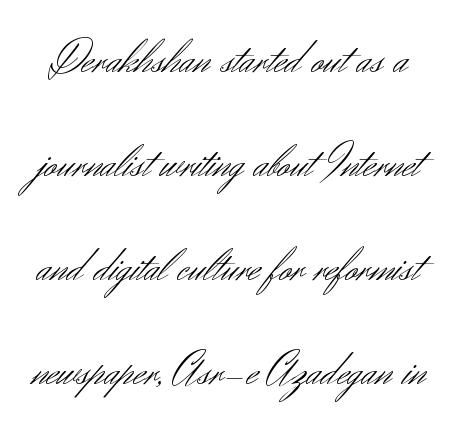
The image shows 48 px light sans-serif type; set loose line spacing (2.17x), normal letter spacing, not underlined; medium stroke contrast and a small x-height.
